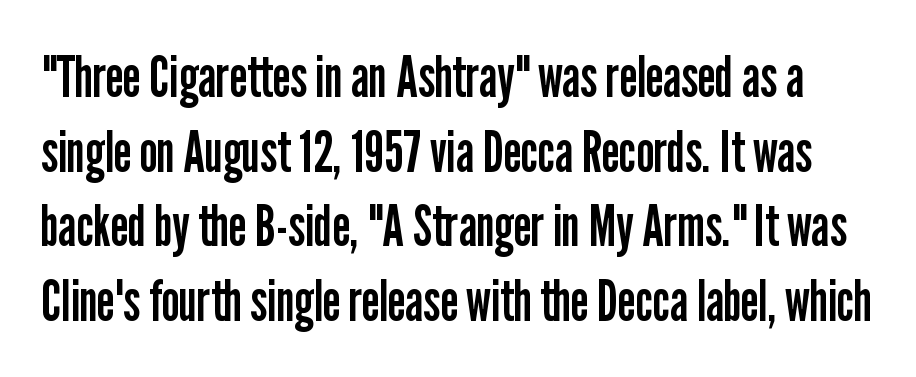
Plain, unruled lines of type. This sample uses plain, unmodified letter spacing. The strokes carry an ordinary text weight at most. The passage shown is typed in a proportional face where columns would drift. The letters stand upright; this is a roman face.
